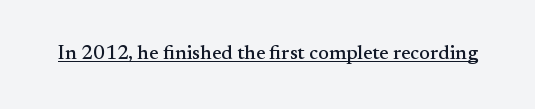
{"italic": "no", "underline": "yes", "letter_spacing": "normal", "letter_spacing_em": 0.0, "glyph_px": 20}
